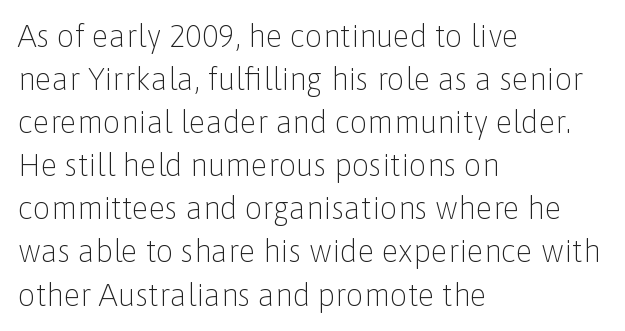
{"serif": "no", "italic": "no", "bold": "no", "weight": "light", "width": "normal", "stroke_contrast": "low", "x_height": "medium", "monospaced": "no", "underline": "no", "align": "left", "line_spacing": "normal", "line_spacing_ratio": 1.39, "letter_spacing": "normal", "letter_spacing_em": 0.0, "glyph_px": 31}
